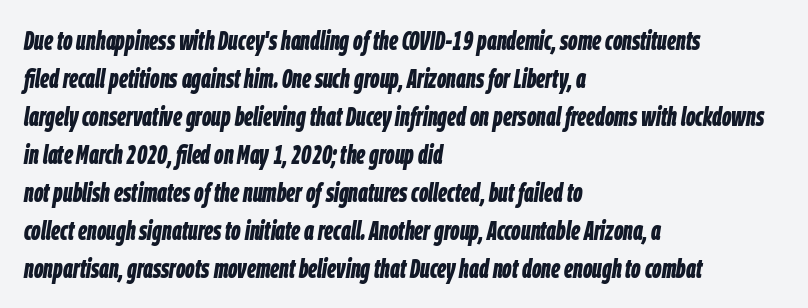
Q: Is the text bold? A: Yes.
Q: Is the text italic (slanted)? A: Yes, it leans right by about 9 degrees.
Q: Is the text underlined? A: No.
Q: How is the paragraph aligned? A: Left-aligned.
Q: Is the spacing between letters normal or unusually wide? A: Normal.
Q: Is the spacing between lines tight, normal or loose? A: Normal.
